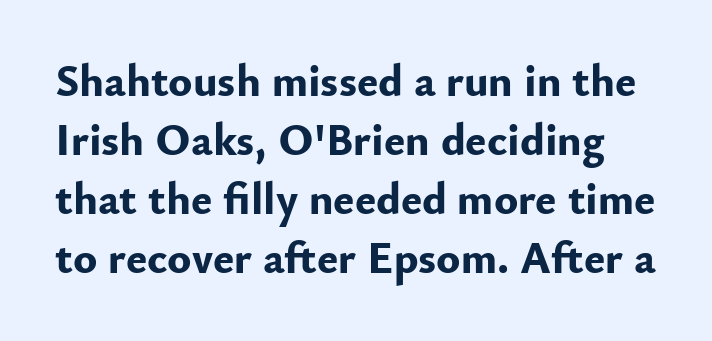
{"serif": "no", "italic": "no", "bold": "yes", "weight": "bold", "width": "normal", "stroke_contrast": "low", "x_height": "small", "monospaced": "no", "underline": "no", "line_spacing": "normal", "line_spacing_ratio": 1.31, "letter_spacing": "normal", "letter_spacing_em": 0.0, "glyph_px": 45}
